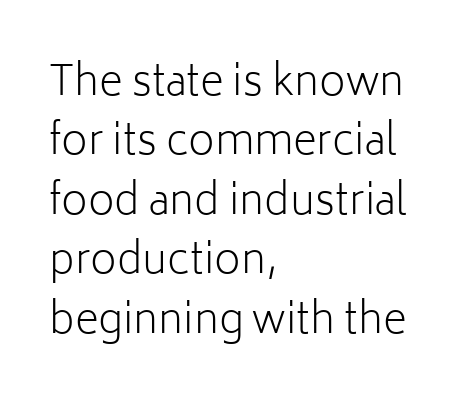
The image shows 41 px light sans-serif type, upright; set left-aligned, normal line spacing (1.45x), normal letter spacing, not underlined; low stroke contrast and a medium x-height.
